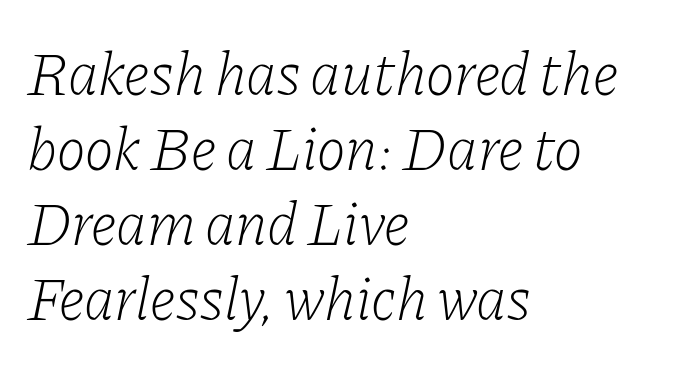
{"serif": "yes", "italic": "yes", "lean": "right", "slant_degrees": 11, "bold": "no", "weight": "light", "width": "normal", "stroke_contrast": "low", "x_height": "medium", "monospaced": "no", "underline": "no", "align": "left", "line_spacing_ratio": 1.23, "letter_spacing": "normal", "letter_spacing_em": 0.0, "glyph_px": 61}
